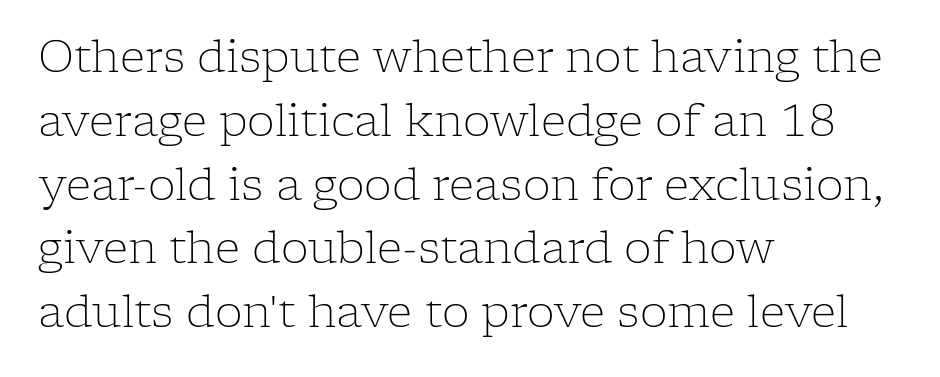
This rendering features lettering with no underline. Whoever set this chose a conventional vertical rhythm. What stands out about the letter spacing? Nothing — it is the standard amount. The typography opts for an upright posture over an oblique one.
